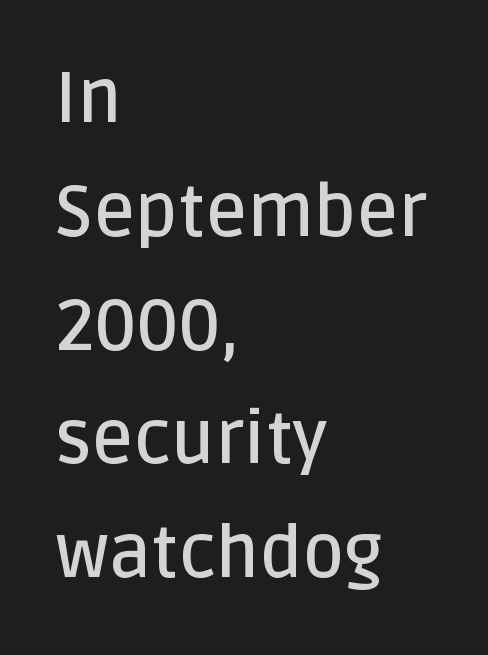
Q: Is the text bold? A: Semi-bold.
Q: Is the text italic (slanted)? A: No, it is upright.
Q: Is the typeface a serif or a sans-serif typeface? A: Sans-serif.
Q: Is the text underlined? A: No.
Q: How is the paragraph aligned? A: Left-aligned.
Q: Is the spacing between letters normal or unusually wide? A: Normal.
Q: Is the spacing between lines tight, normal or loose? A: Normal.
Q: Width (condensed, normal, or wide)? A: Normal.
Q: Stroke contrast? A: Low.
Q: x-height? A: Large.
Q: Monospaced? A: No.
